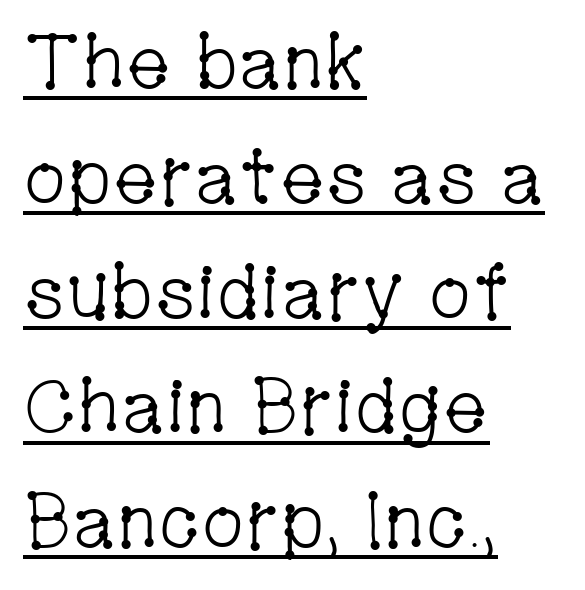
The image shows 76 px light, condensed serif type, upright; set left-aligned, normal line spacing (1.51x), normal letter spacing, underlined; low stroke contrast and a medium x-height.
